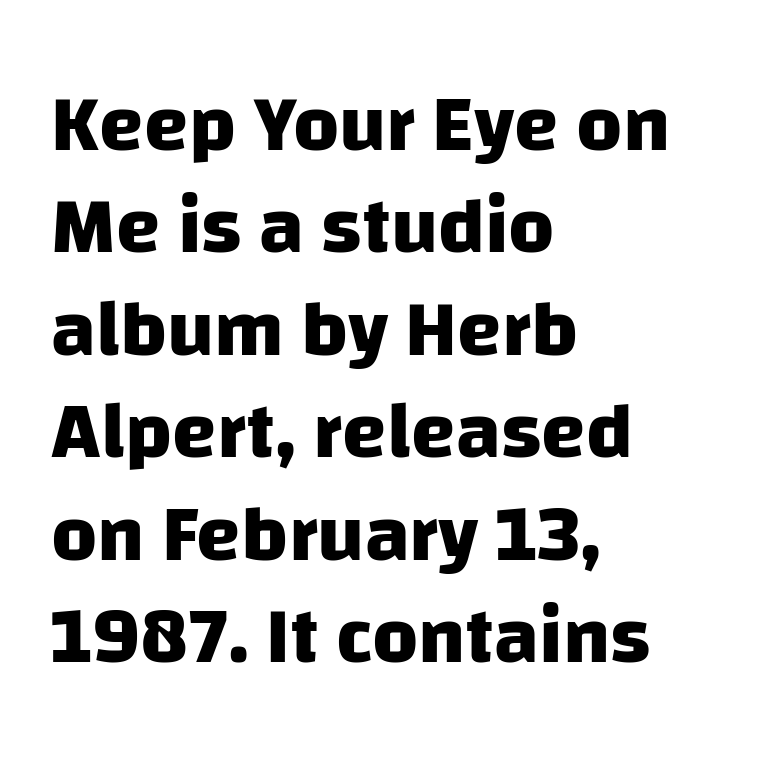
{"serif": "no", "bold": "yes", "weight": "heavy", "width": "normal", "stroke_contrast": "low", "x_height": "large", "monospaced": "no", "underline": "no", "align": "left", "line_spacing": "normal", "line_spacing_ratio": 1.28, "letter_spacing": "normal", "letter_spacing_em": 0.0, "glyph_px": 80}
